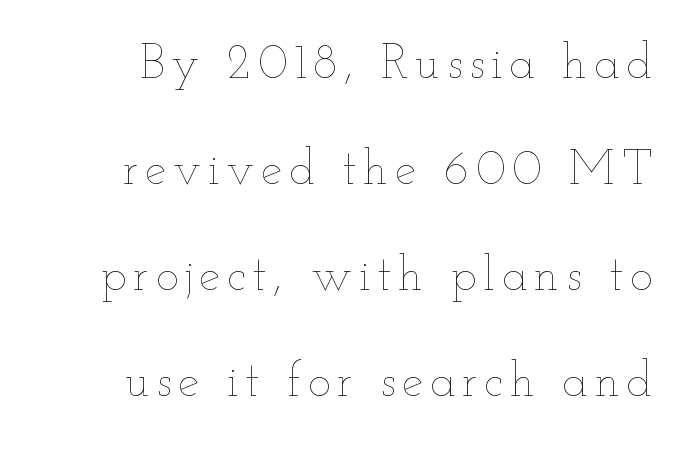
{"italic": "no", "bold": "no", "weight": "thin", "width": "wide", "stroke_contrast": "low", "x_height": "small", "monospaced": "no", "underline": "no", "line_spacing": "loose", "line_spacing_ratio": 2.21, "glyph_px": 48}
